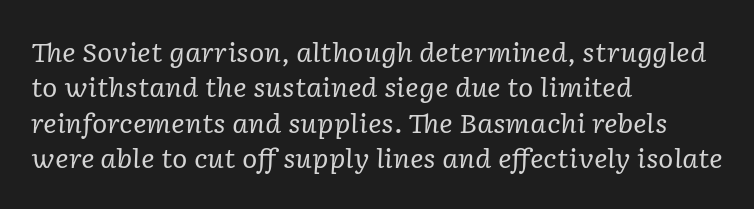
Q: Is the text bold? A: No.
Q: Is the text italic (slanted)? A: Yes, it leans right by about 2 degrees.
Q: Is the text underlined? A: No.
Q: How is the paragraph aligned? A: Left-aligned.
Q: Is the spacing between letters normal or unusually wide? A: Normal.
Q: Is the spacing between lines tight, normal or loose? A: Normal.
